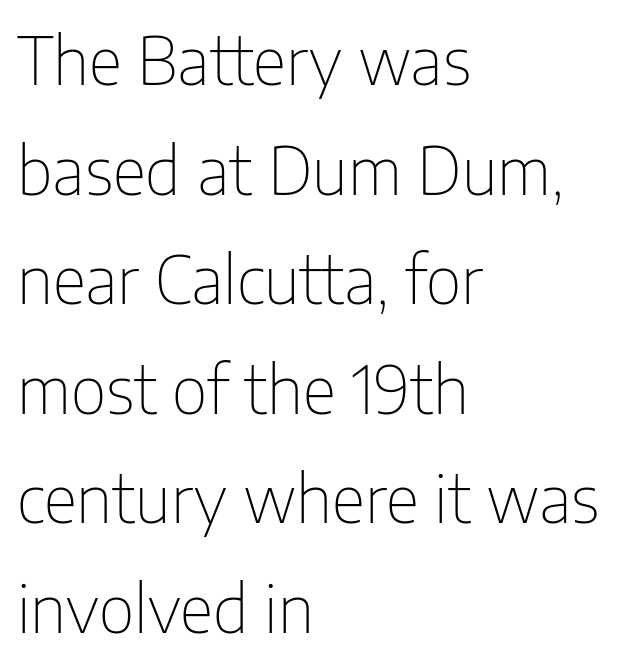
The rendering uses natural spacing where letterforms have individual widths. Students, note that the glyphs here touch the page at normal intervals. This reads as an unemphasized weight, regular at the heaviest. Does the copy run flush right? No — it runs flush left. Notice how descenders clear the ascenders below comfortably — that's standard leading. The area under the type is left untouched.
